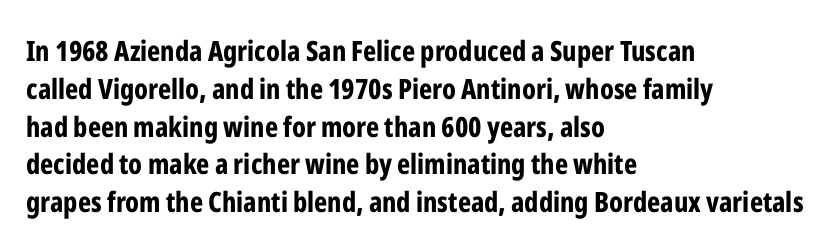
Students, note that the glyphs here touch the page at normal intervals. Vertical spacing — default. It's the straight-up-and-down kind of type. The face used here is a sans, in the tradition of grotesques and geometrics. Heavy-handed strokes throughout: this text is bold. Looks like regular typesetting: each glyph gets only the width it needs.
